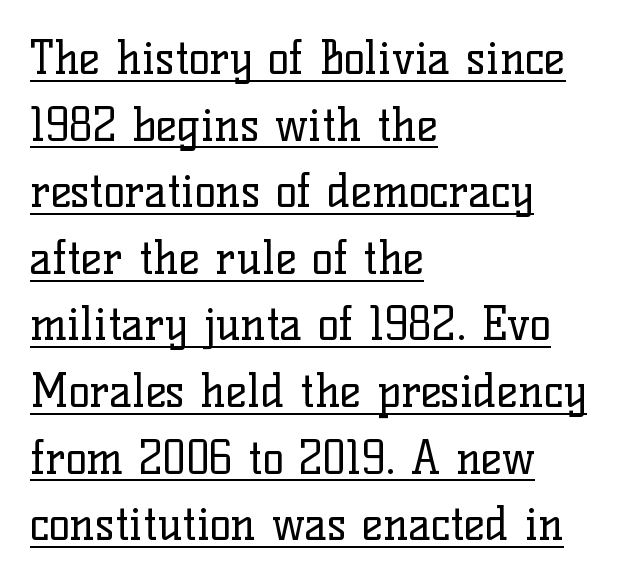
The specimen includes a rule beneath the text block's lines. Proportional: the letters do not fall into vertical columns. Observe the ordinary spacing: letters are neighbours, not strangers. These lines stack with their left ends in a neat column. A quiet, ordinary-to-light weight characterises the typeface.
